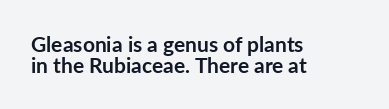
{"italic": "no", "bold": "yes", "underline": "no", "align": "left", "line_spacing": "tight", "line_spacing_ratio": 1.0, "letter_spacing": "normal", "letter_spacing_em": 0.0, "glyph_px": 21}
